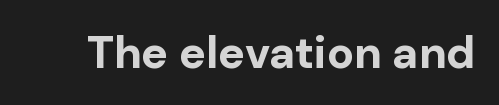
Students, note that the glyphs here touch the page at normal intervals. Varying glyph widths throughout — classic text-font behaviour. Typographically, this falls in the sans-serif category. Thick stems and heavy bowls — unmistakably bold. The letters stand straight up with perfectly vertical stems. The zone under the glyphs is completely vacant.
